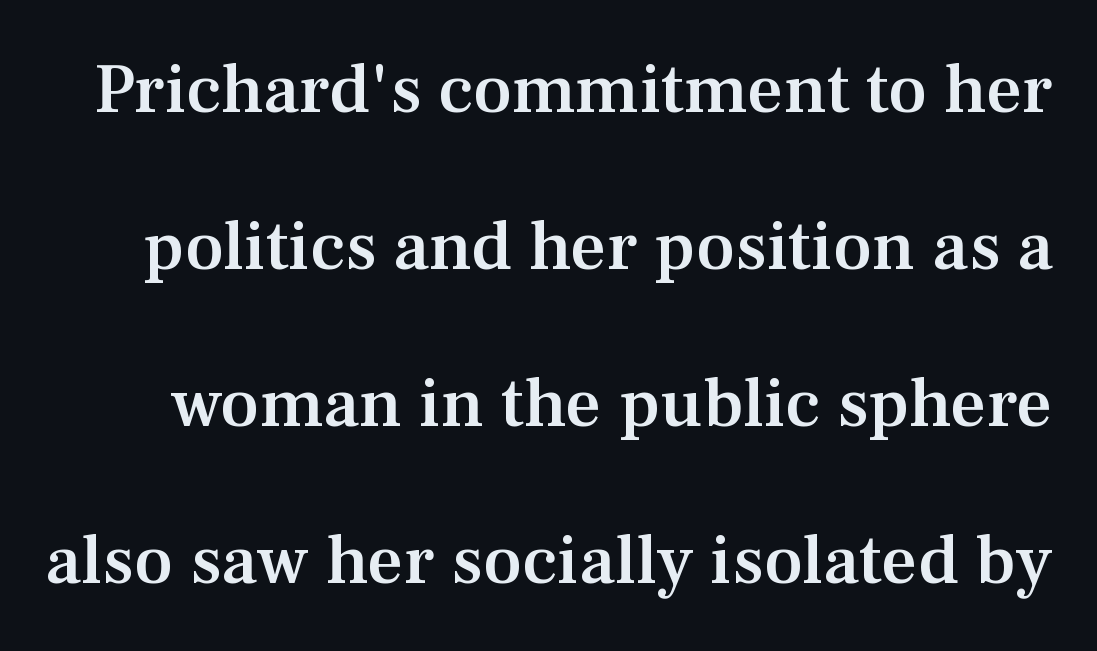
Vertical spacing — loose. Proportional: the letters do not fall into vertical columns. The letters are semibold — heavier than regular but short of a full bold. Ordinary non-slanted type is in use. Is this a sans? No — the strokes have serifs. Words float on clear page, feet unadorned.
